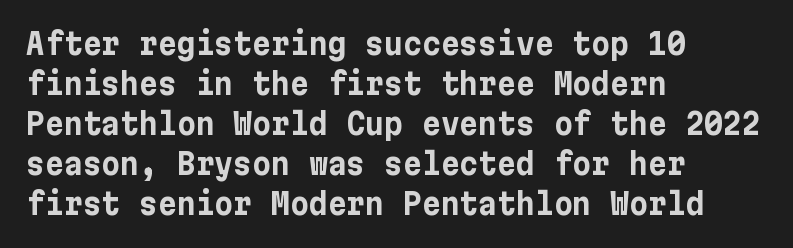
Students, observe: this is what conventionally led text looks like. Does extra space separate the letters? No, they use regular spacing. Vertical strokes here are truly vertical. Nope, no serifs anywhere on these letters. The space beneath each line is pristine and unruled.
